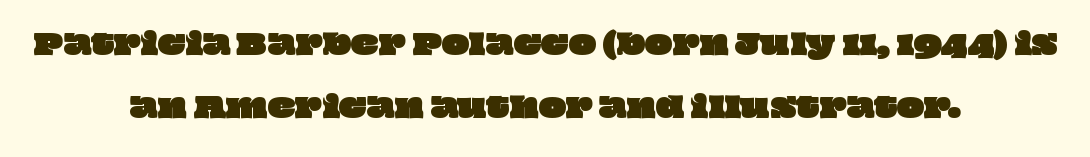
{"width": "wide", "stroke_contrast": "low", "x_height": "large", "monospaced": "no", "underline": "no", "align": "center", "line_spacing": "loose", "line_spacing_ratio": 2.18, "letter_spacing": "normal", "letter_spacing_em": 0.0, "glyph_px": 29}
